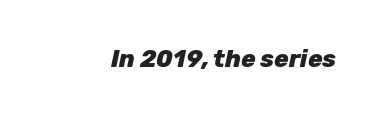
The image shows 24 px bold type, italic (leaning right); set normal letter spacing, not underlined.
